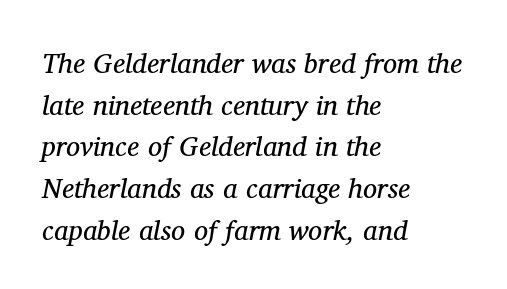
The image shows 28 px regular-weight serif type, italic (leaning right); set left-aligned, normal line spacing (1.49x), normal letter spacing, not underlined; medium stroke contrast and a medium x-height.
